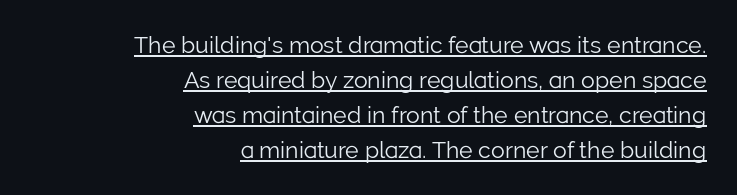
The image shows 23 px text type, upright; set right-aligned, normal line spacing (1.52x), normal letter spacing, underlined.
